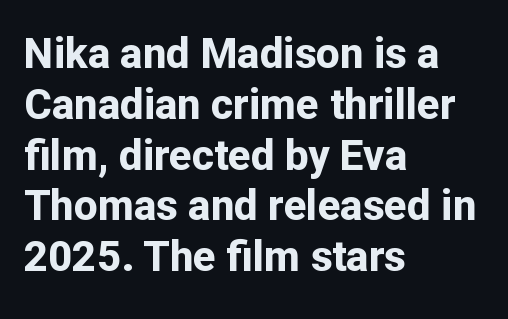
{"serif": "no", "italic": "no", "bold": "yes", "weight": "bold", "width": "normal", "stroke_contrast": "low", "x_height": "medium", "monospaced": "no", "underline": "no", "align": "left", "line_spacing_ratio": 1.21, "letter_spacing": "normal", "letter_spacing_em": 0.0, "glyph_px": 42}
